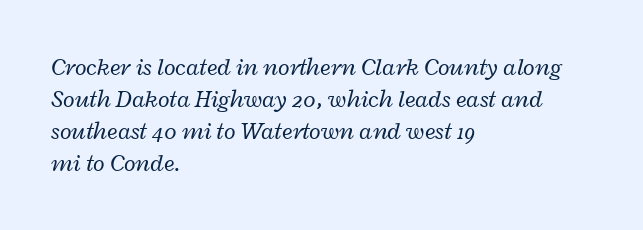
The image shows 24 px text type, italic (leaning right); set left-aligned, normal line spacing (1.33x), normal letter spacing, not underlined.
